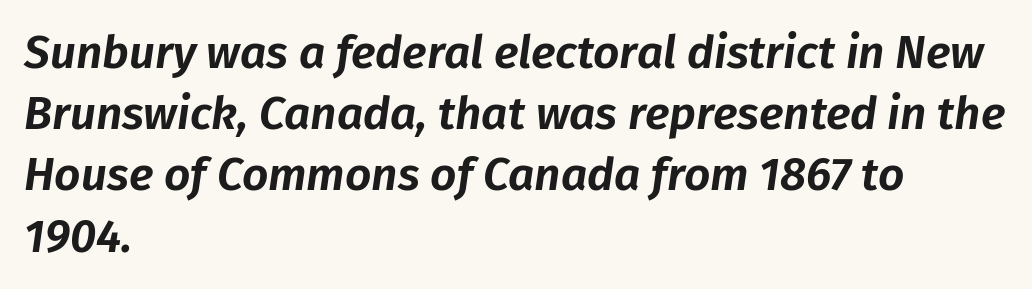
{"italic": "yes", "lean": "right", "slant_degrees": 8, "width": "normal", "stroke_contrast": "low", "x_height": "medium", "monospaced": "no", "underline": "no", "align": "left", "line_spacing": "normal", "line_spacing_ratio": 1.33, "letter_spacing": "normal", "letter_spacing_em": 0.0, "glyph_px": 46}
